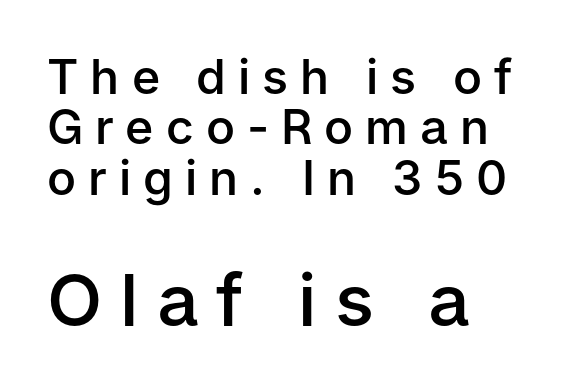
Descenders hang freely into open space. The compositor pushed each line to the left boundary. Do the letters lean? They stand straight. The passage shown has open, widely tracked lettering throughout. The font is running at a semibold setting, under full bold. Notice how descenders almost collide with the ascenders below — that's tight leading.
